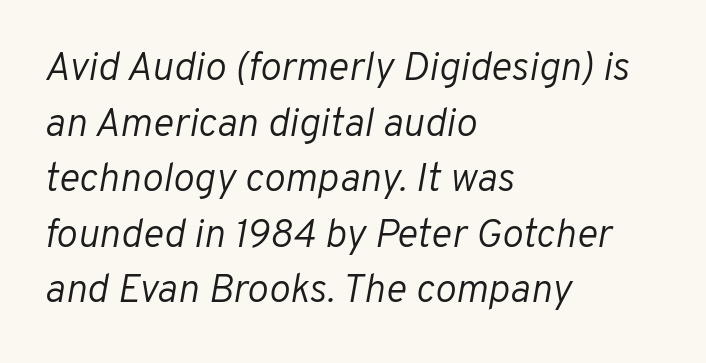
Line beginnings align vertically; line endings do not. The area under the type is left untouched. Is the type heavy? It reads as light-to-regular instead. A typesetter would call this proportional, since set widths differ per character.
